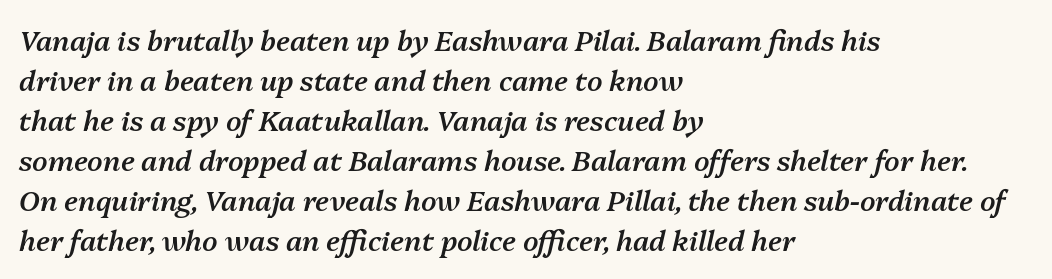
Q: Is the text bold? A: Semi-bold.
Q: Is the text italic (slanted)? A: Yes, it leans right by about 13 degrees.
Q: Is the text underlined? A: No.
Q: How is the paragraph aligned? A: Left-aligned.
Q: Is the spacing between letters normal or unusually wide? A: Normal.
Q: Is the spacing between lines tight, normal or loose? A: Normal.
Q: Width (condensed, normal, or wide)? A: Normal.
Q: Stroke contrast? A: Medium.
Q: x-height? A: Medium.
Q: Monospaced? A: No.
